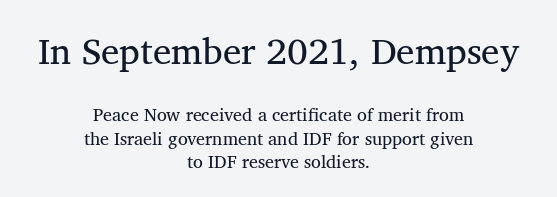
Students, observe: this is what conventionally led text looks like. These lines stack symmetrically, like a column narrowing and widening about its center. Think of a printed novel: that variable character pitch is what you see here. The face used here is seriffed, in the tradition of book romans. The letters in the upper block stand taller than those in the block below.
